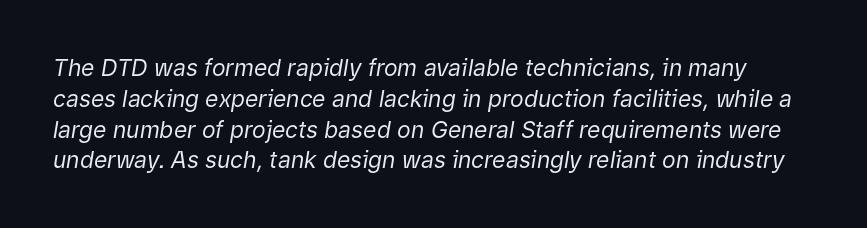
The image shows 23 px text type, italic (leaning right); set normal line spacing (1.34x), normal letter spacing, not underlined.
